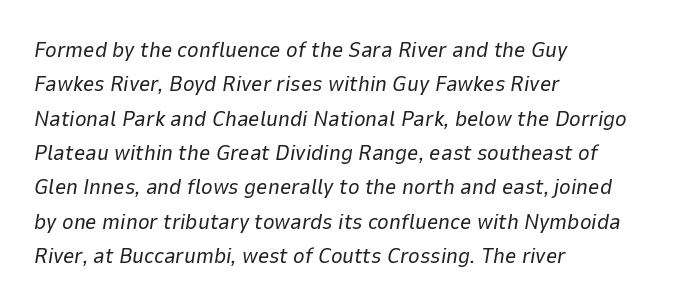
Q: Is the text bold? A: No.
Q: Is the text italic (slanted)? A: Yes, it leans right by about 9 degrees.
Q: Is the text underlined? A: No.
Q: How is the paragraph aligned? A: Left-aligned.
Q: Is the spacing between letters normal or unusually wide? A: Normal.
Q: Is the spacing between lines tight, normal or loose? A: Normal.
